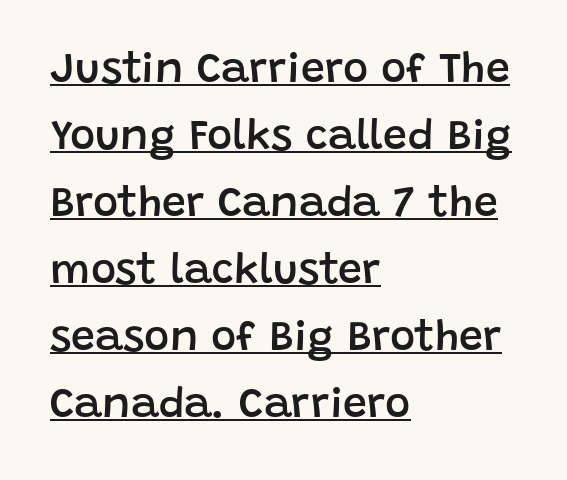
Is the block centered? No — it sits flush against the left margin. The typesetter has applied underlining to the passage shown. Every letter is mildly thick-stroked: semibold rather than bold. Notice how descenders clear the ascenders below comfortably — that's standard leading.
